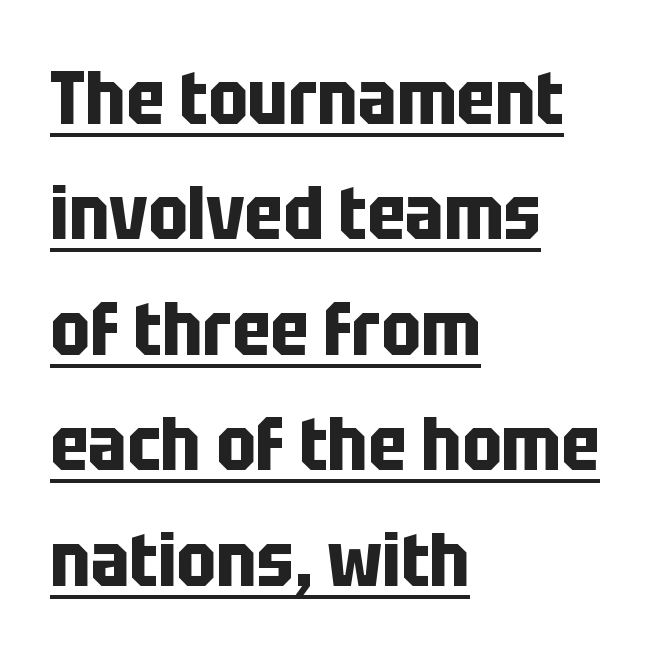
{"serif": "no", "italic": "no", "bold": "yes", "weight": "bold", "width": "condensed", "stroke_contrast": "low", "x_height": "large", "monospaced": "no", "underline": "yes", "align": "left", "line_spacing": "normal", "line_spacing_ratio": 1.56, "letter_spacing": "normal", "letter_spacing_em": 0.0, "glyph_px": 74}
